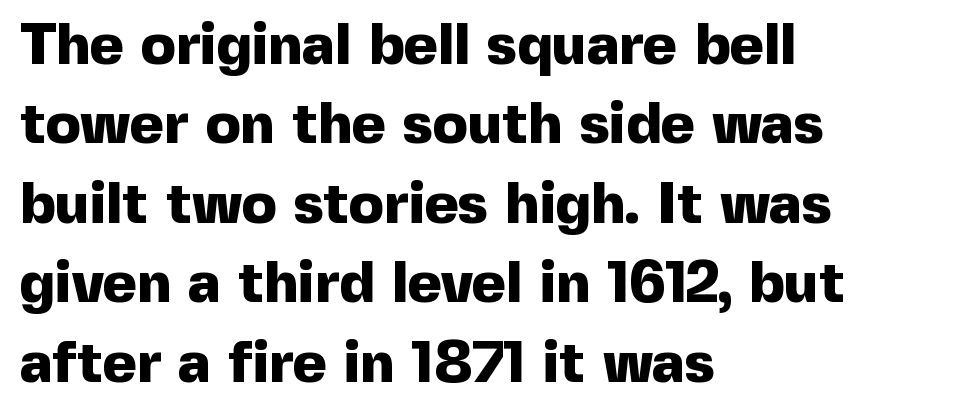
Q: Is the text bold? A: Yes.
Q: Is the text italic (slanted)? A: No, it is upright.
Q: Is the typeface a serif or a sans-serif typeface? A: Sans-serif.
Q: Is the text underlined? A: No.
Q: How is the paragraph aligned? A: Left-aligned.
Q: Is the spacing between letters normal or unusually wide? A: Normal.
Q: Is the spacing between lines tight, normal or loose? A: Normal.
Q: Width (condensed, normal, or wide)? A: Normal.
Q: x-height? A: Medium.
Q: Monospaced? A: No.
